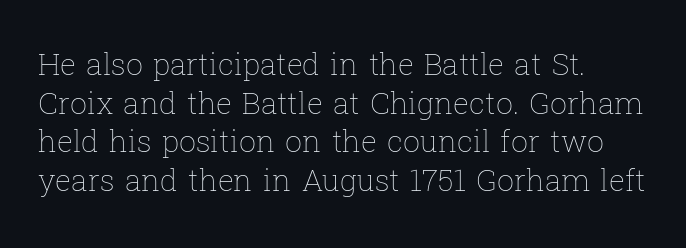
Every stem runs plumb, perpendicular to the baseline. Letters rest on an invisible, unmarked baseline. Each line starts at the same left margin while the right side varies. The cut favours lightness, reaching ordinary text weight at its darkest. Here the designer chose a conventional face with non-uniform glyph widths.
